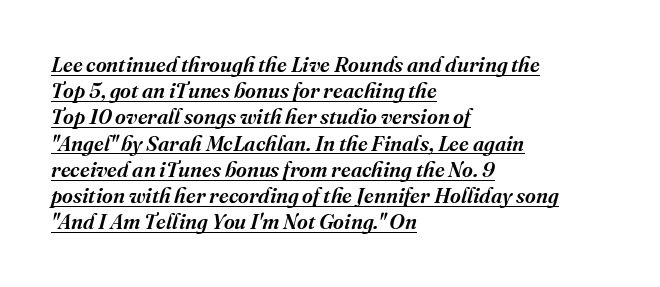
The image shows 21 px text type, italic (leaning right); set left-aligned, normal line spacing (1.25x), normal letter spacing, underlined.
